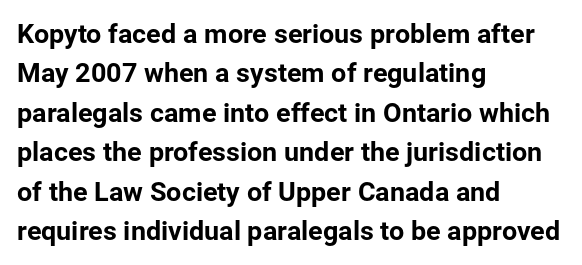
Q: Is the text italic (slanted)? A: No, it is upright.
Q: Is the text underlined? A: No.
Q: How is the paragraph aligned? A: Left-aligned.
Q: Is the spacing between letters normal or unusually wide? A: Normal.
Q: Is the spacing between lines tight, normal or loose? A: Normal.
